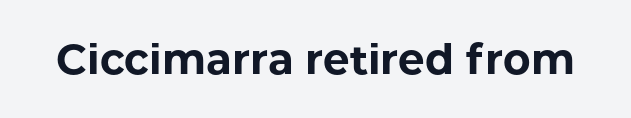
The image shows 42 px bold sans-serif type, upright; set normal letter spacing, not underlined; low stroke contrast and a medium x-height.
